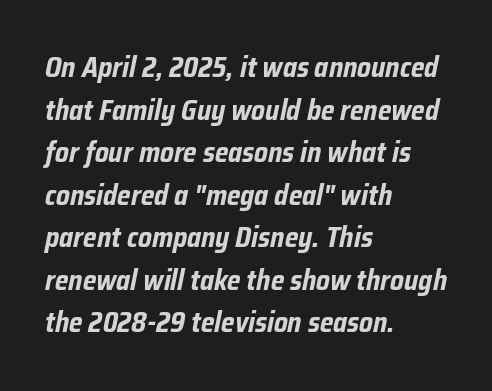
Is the type bold? Yes — the strokes are clearly thick and heavy. The foot of each line stays bare and open. The lines in this sample share a left origin and differ only in where they stop. The letters advance in unequal steps, a hallmark of proportional type. Glyph-to-glyph distance matches everyday printed text.
